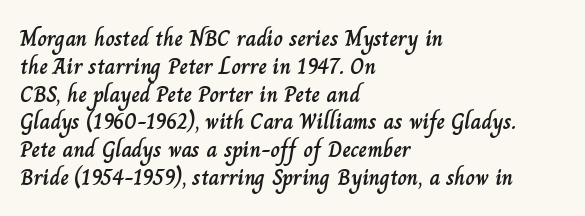
Q: Is the text italic (slanted)? A: Yes.
Q: Is the text underlined? A: No.
Q: How is the paragraph aligned? A: Left-aligned.
Q: Is the spacing between letters normal or unusually wide? A: Normal.
